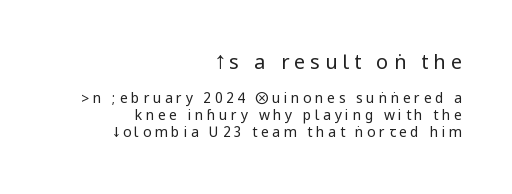
{"italic": "no", "bold": "no", "underline": "no", "align": "right", "line_spacing_ratio": 1.21, "letter_spacing": "wide", "letter_spacing_em": 0.25, "larger_block": "first", "size_ratio": 1.43, "glyph_px": 20}
